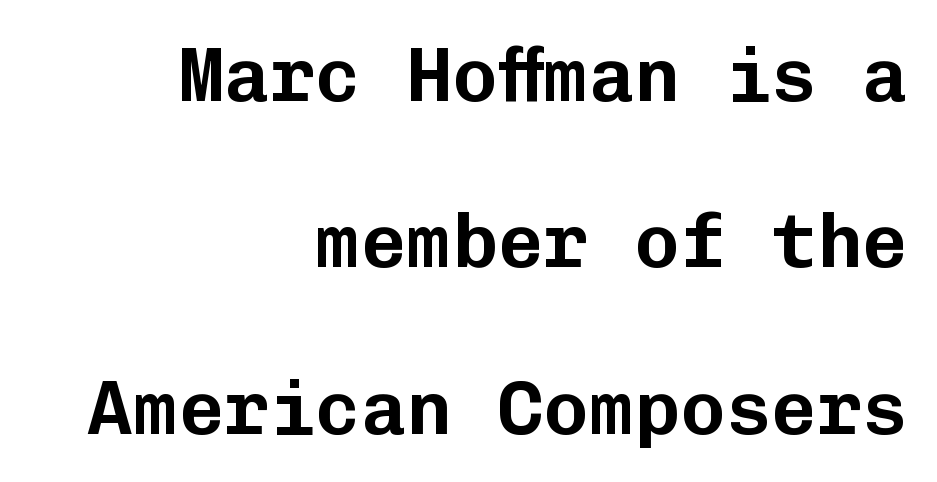
{"serif": "no", "italic": "no", "width": "normal", "stroke_contrast": "low", "x_height": "medium", "monospaced": "yes", "underline": "no", "align": "right", "line_spacing": "loose", "line_spacing_ratio": 2.19, "letter_spacing": "normal", "letter_spacing_em": 0.0, "glyph_px": 76}
